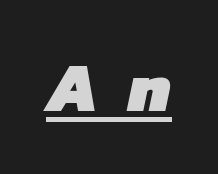
{"serif": "no", "bold": "yes", "weight": "heavy", "width": "normal", "stroke_contrast": "low", "x_height": "medium", "monospaced": "no", "underline": "yes", "letter_spacing": "wide", "letter_spacing_em": 0.41, "glyph_px": 69}
